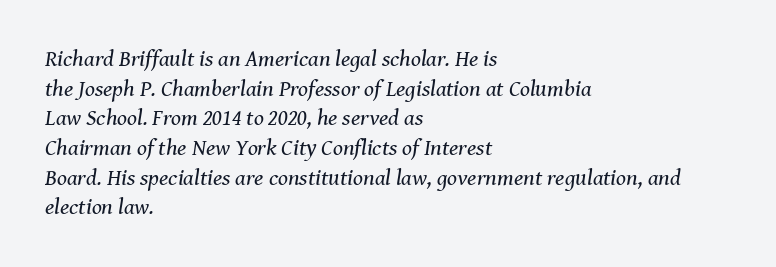
A quiet, ordinary-to-light weight characterises the typeface. Underlining? Definitely not there. No extra tracking has been applied to these lines. These lines stack with their left ends in a neat column. There's an unmistakable incline to the writing here.
